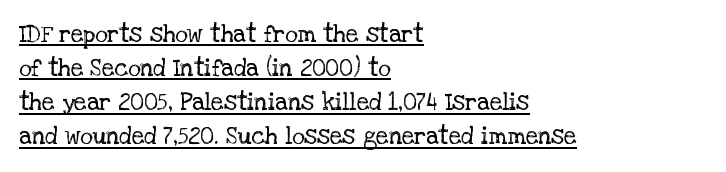
Q: Is the text bold? A: No.
Q: Is the text italic (slanted)? A: No, it is upright.
Q: Is the text underlined? A: Yes.
Q: How is the paragraph aligned? A: Left-aligned.
Q: Is the spacing between letters normal or unusually wide? A: Normal.
Q: Is the spacing between lines tight, normal or loose? A: Normal.
